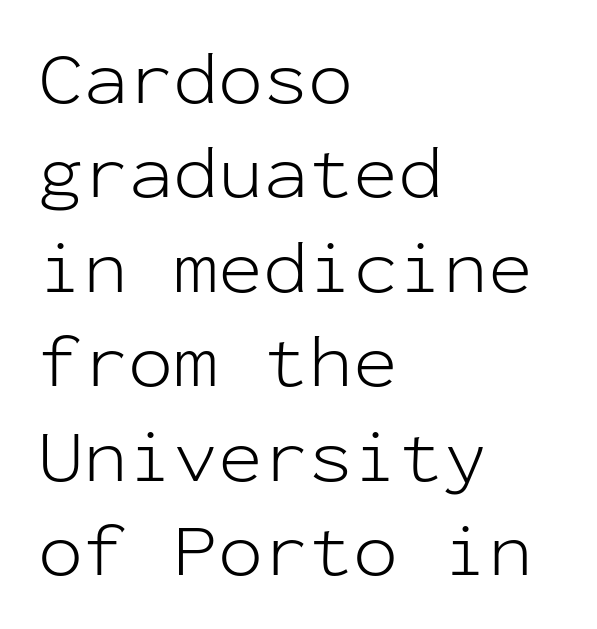
The vertical gap from one line to the next is medium. Note: no serifs on the glyphs. The weight tops out at a normal text grade. Do the characters align in a grid? Yes, the font is monospaced. The ragged edge is on the right, which tells us the setting is flush left. Do the letters lean? They stand straight.
